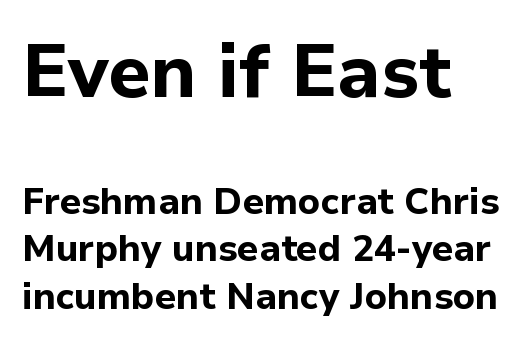
Q: Is the text bold? A: Yes.
Q: Is the text italic (slanted)? A: No, it is upright.
Q: Is the typeface a serif or a sans-serif typeface? A: Sans-serif.
Q: Is the text underlined? A: No.
Q: How is the paragraph aligned? A: Left-aligned.
Q: Is the spacing between letters normal or unusually wide? A: Normal.
Q: Is the spacing between lines tight, normal or loose? A: Normal.
Q: Which block of text is set in a larger size, the first (top) or the second (bottom)? A: The first (top) one.
Q: Width (condensed, normal, or wide)? A: Normal.
Q: Stroke contrast? A: Low.
Q: x-height? A: Medium.
Q: Monospaced? A: No.
